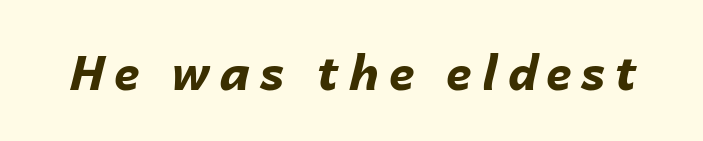
The image shows 47 px bold type, italic (leaning right); set unusually wide letter spacing (+0.21 em), not underlined; low stroke contrast and a medium x-height.
